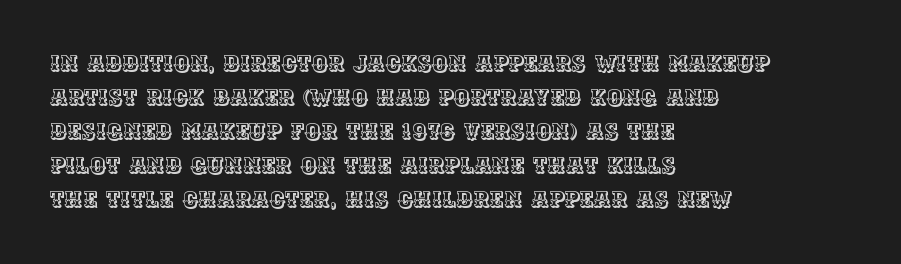
Inter-character spacing is left at the font's built-in metrics. A bare baseline throughout the passage. The typography opts for an upright posture over an oblique one. Casual observation: everything's shoved over to the left.
